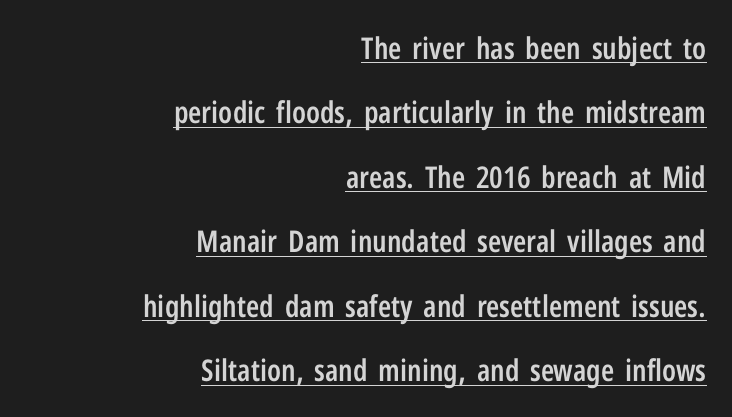
{"serif": "no", "italic": "no", "bold": "semi", "weight": "semibold", "width": "condensed", "stroke_contrast": "low", "x_height": "medium", "monospaced": "no", "underline": "yes", "align": "right", "line_spacing": "loose", "line_spacing_ratio": 2.15, "letter_spacing": "normal", "letter_spacing_em": 0.0, "glyph_px": 30}
